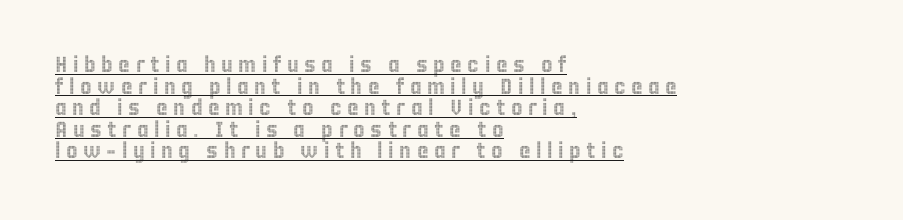
This rendering features underlined lettering. Substantial extra tracking has been applied to these lines. The designer dialed line spacing down below the default. These lines stack with their left ends in a neat column.
